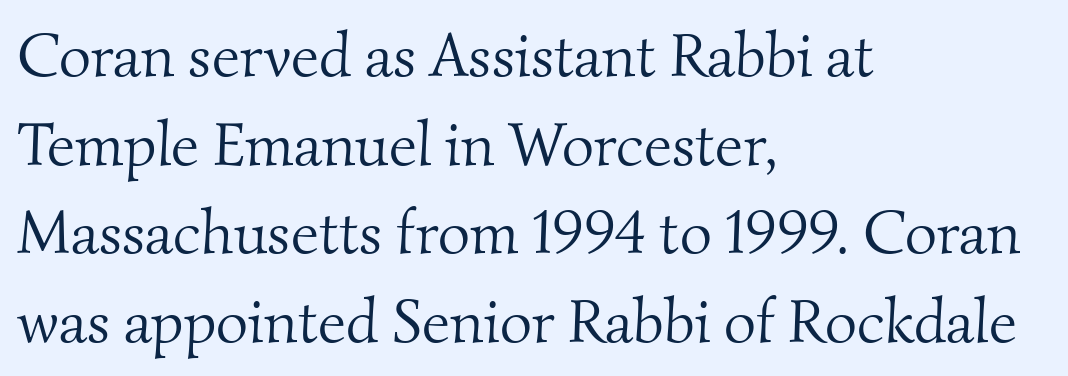
The passage shown is not bold in any degree. The strip under each line holds only bare page. Default kerning and tracking; the words read as compact shapes. To sum up the face: it has serifs.
